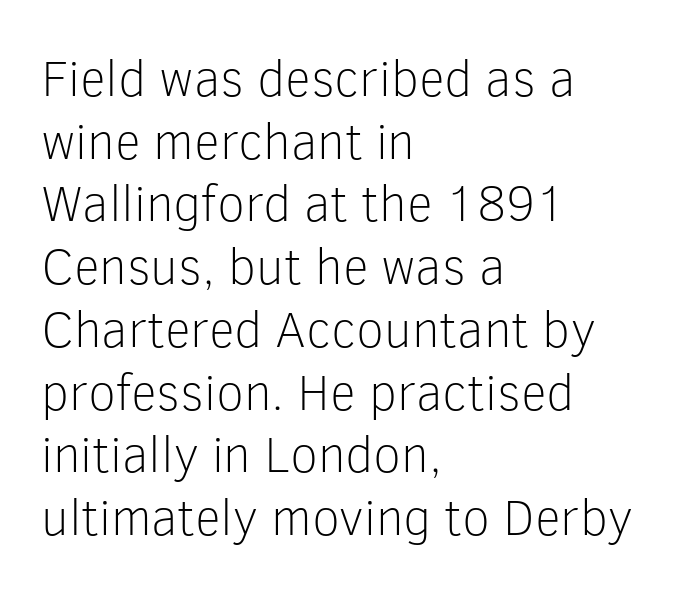
Check the space under the baseline: it is left empty. Weight class: somewhere from thin through regular. Notice how the passage keeps a crisp vertical edge on the left only. Italic: no, the glyphs are upright roman. This sample has the flowing, uneven cadence of proportional lettering.
